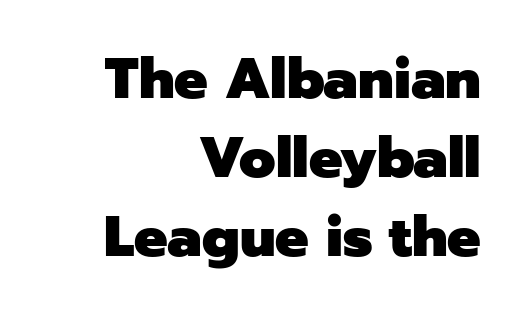
Q: Is the text bold? A: Yes.
Q: Is the text italic (slanted)? A: No, it is upright.
Q: Is the typeface a serif or a sans-serif typeface? A: Sans-serif.
Q: Is the text underlined? A: No.
Q: How is the paragraph aligned? A: Right-aligned.
Q: Is the spacing between letters normal or unusually wide? A: Normal.
Q: Is the spacing between lines tight, normal or loose? A: Normal.
Q: Width (condensed, normal, or wide)? A: Normal.
Q: Stroke contrast? A: Low.
Q: x-height? A: Medium.
Q: Monospaced? A: No.
